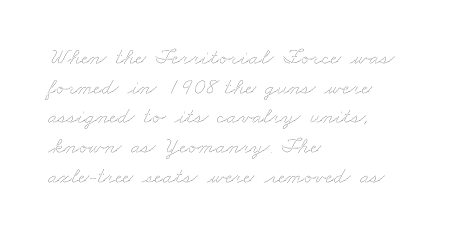
The image shows 23 px text type; set left-aligned, normal line spacing (1.29x), normal letter spacing, not underlined.
